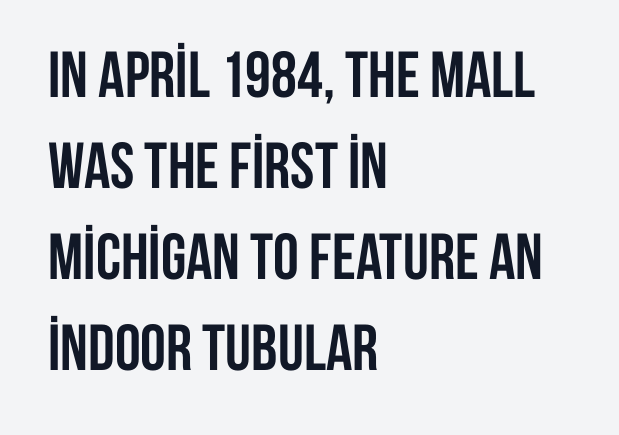
The image shows 65 px semibold, condensed sans-serif type, upright; set left-aligned, normal line spacing (1.4x), normal letter spacing, not underlined; low stroke contrast and a large x-height.
